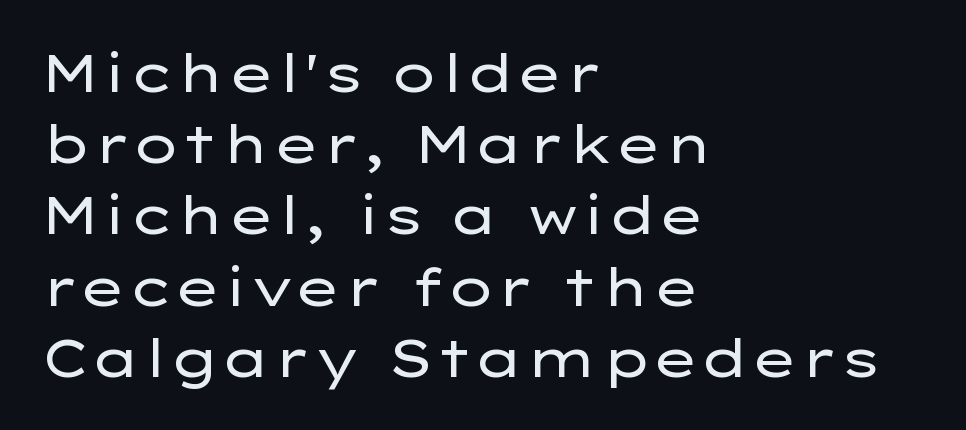
Q: Is the text bold? A: No.
Q: Is the text italic (slanted)? A: No, it is upright.
Q: Is the typeface a serif or a sans-serif typeface? A: Sans-serif.
Q: Is the text underlined? A: No.
Q: How is the paragraph aligned? A: Left-aligned.
Q: Is the spacing between letters normal or unusually wide? A: Normal.
Q: Is the spacing between lines tight, normal or loose? A: Normal.
Q: Width (condensed, normal, or wide)? A: Wide.
Q: Stroke contrast? A: Low.
Q: x-height? A: Medium.
Q: Monospaced? A: No.
